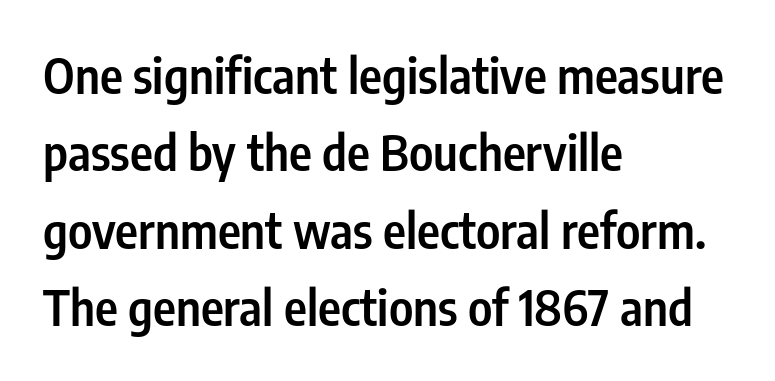
Q: Is the text bold? A: Semi-bold.
Q: Is the text italic (slanted)? A: No, it is upright.
Q: Is the typeface a serif or a sans-serif typeface? A: Sans-serif.
Q: Is the text underlined? A: No.
Q: How is the paragraph aligned? A: Left-aligned.
Q: Is the spacing between letters normal or unusually wide? A: Normal.
Q: Is the spacing between lines tight, normal or loose? A: Normal.
Q: Width (condensed, normal, or wide)? A: Condensed.
Q: Stroke contrast? A: Low.
Q: x-height? A: Medium.
Q: Monospaced? A: No.
